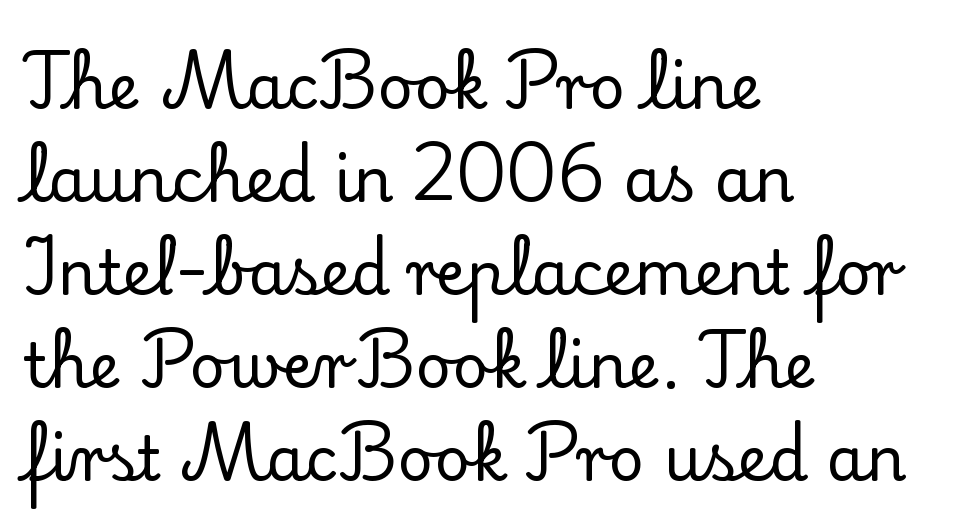
The string is rendered with underlining switched off. The characters display serif detailing at their extremities. Every character sits straight up, as roman type does. Notice how the passage keeps a crisp vertical edge on the left only.
